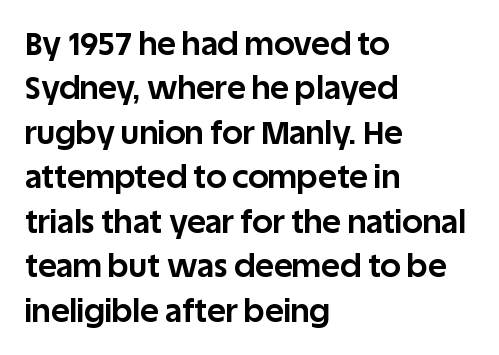
Q: Is the text bold? A: Yes.
Q: Is the text italic (slanted)? A: No, it is upright.
Q: Is the typeface a serif or a sans-serif typeface? A: Sans-serif.
Q: Is the text underlined? A: No.
Q: How is the paragraph aligned? A: Left-aligned.
Q: Is the spacing between letters normal or unusually wide? A: Normal.
Q: Is the spacing between lines tight, normal or loose? A: Normal.
Q: Width (condensed, normal, or wide)? A: Normal.
Q: Stroke contrast? A: Low.
Q: x-height? A: Large.
Q: Monospaced? A: No.
